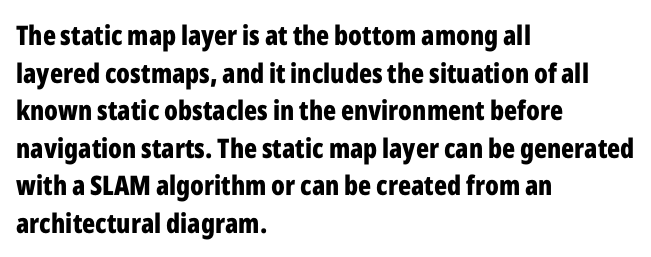
Its strokes are broad and dark, the hallmark of bold type. The letterforms sit shoulder to shoulder at normal distance. Horizontal alignment here is leftward, the default for most running prose. Each new line begins a customary step beneath the previous one. Has an underline been added? It has not. Characters remain perfectly vertical along every line.
